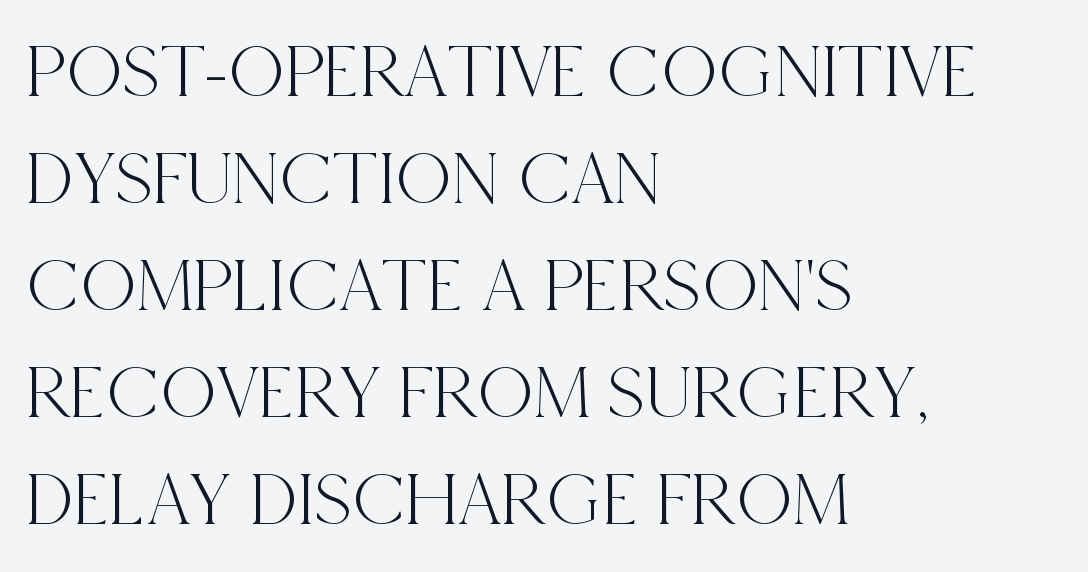
The image shows 77 px condensed serif type, upright; set left-aligned, normal line spacing (1.39x), normal letter spacing, not underlined; a large x-height.
